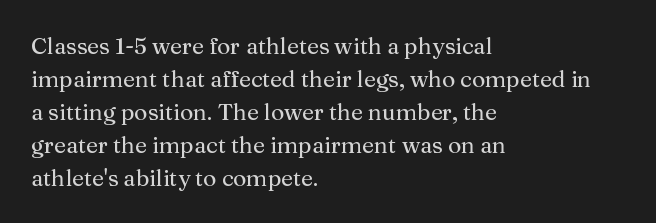
The image shows 23 px text type, upright; set left-aligned, normal line spacing (1.43x), normal letter spacing, not underlined.
